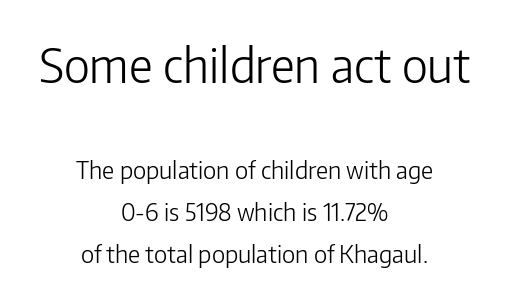
Q: Is the text bold? A: No.
Q: Is the text italic (slanted)? A: No, it is upright.
Q: Is the typeface a serif or a sans-serif typeface? A: Sans-serif.
Q: Is the text underlined? A: No.
Q: How is the paragraph aligned? A: Centered.
Q: Is the spacing between letters normal or unusually wide? A: Normal.
Q: Which block of text is set in a larger size, the first (top) or the second (bottom)? A: The first (top) one.
Q: Width (condensed, normal, or wide)? A: Normal.
Q: Stroke contrast? A: Low.
Q: x-height? A: Medium.
Q: Monospaced? A: No.
